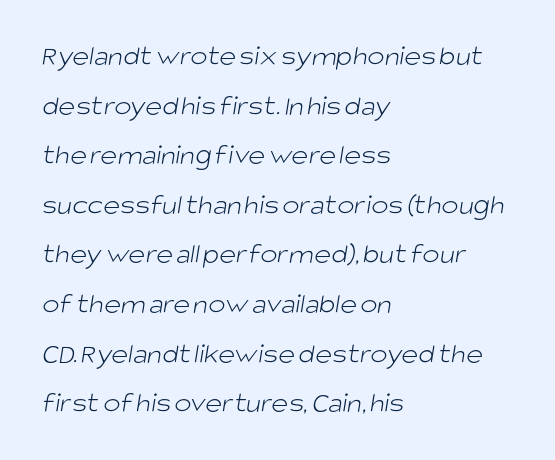
{"serif": "no", "bold": "no", "weight": "light", "width": "normal", "stroke_contrast": "low", "x_height": "large", "monospaced": "no", "underline": "no", "align": "left", "line_spacing_ratio": 1.71, "letter_spacing": "normal", "letter_spacing_em": 0.0, "glyph_px": 29}
